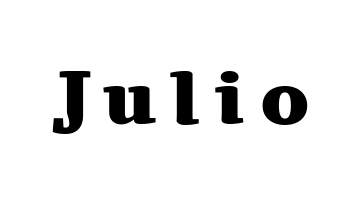
The image shows 77 px heavy, wide serif type, upright; set not underlined; medium stroke contrast and a medium x-height.
